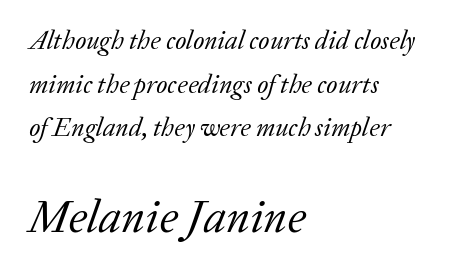
{"serif": "yes", "italic": "yes", "lean": "right", "slant_degrees": 20, "bold": "no", "weight": "regular", "width": "normal", "stroke_contrast": "low", "x_height": "medium", "monospaced": "no", "underline": "no", "align": "left", "line_spacing": "normal", "line_spacing_ratio": 1.68, "letter_spacing": "normal", "letter_spacing_em": 0.0, "larger_block": "second", "size_ratio": 1.77, "glyph_px": 46}
